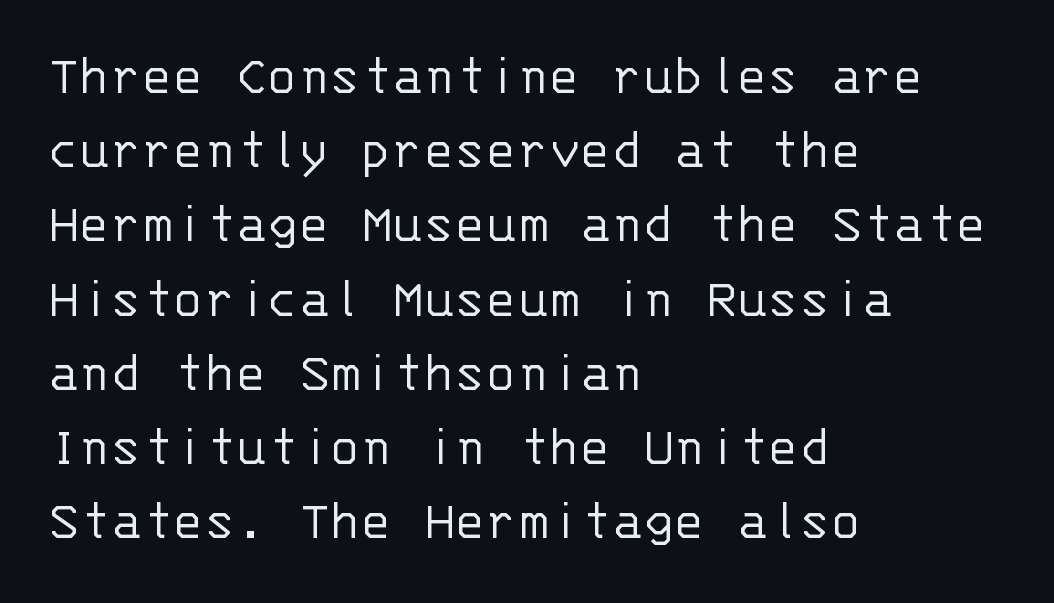
The image shows 58 px light sans-serif type, upright, monospaced; set left-aligned, normal line spacing (1.28x), normal letter spacing, not underlined; low stroke contrast and a large x-height.
